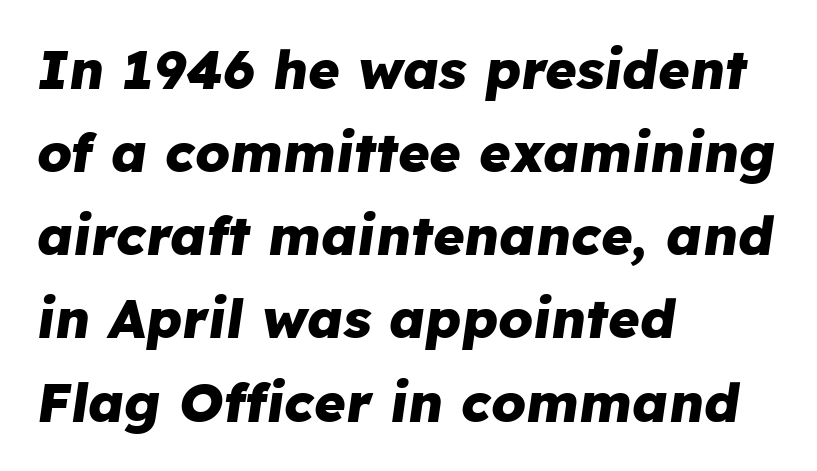
Normally led — the rows are evenly, conventionally spaced. Note the varied advance widths — an 'i' is clearly narrower than an 'm'. Every letter is thick-stroked: bold, no question. Standard letterfit; no display-style spreading of the glyphs. Just letters on the line, the space beneath them empty. Slant detected: the letters are inclined.
